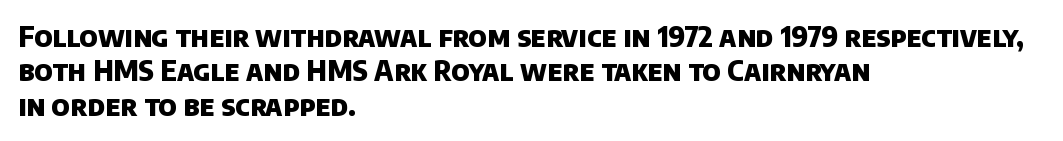
Q: Is the text bold? A: Yes.
Q: Is the typeface a serif or a sans-serif typeface? A: Sans-serif.
Q: Is the text underlined? A: No.
Q: How is the paragraph aligned? A: Left-aligned.
Q: Is the spacing between letters normal or unusually wide? A: Normal.
Q: Width (condensed, normal, or wide)? A: Normal.
Q: Stroke contrast? A: Low.
Q: x-height? A: Large.
Q: Monospaced? A: No.
